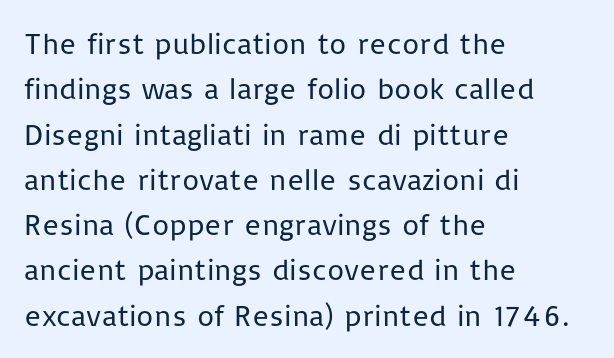
The image shows 30 px regular-weight sans-serif type, upright; set left-aligned, normal line spacing (1.51x), normal letter spacing, not underlined; low stroke contrast and a medium x-height.
